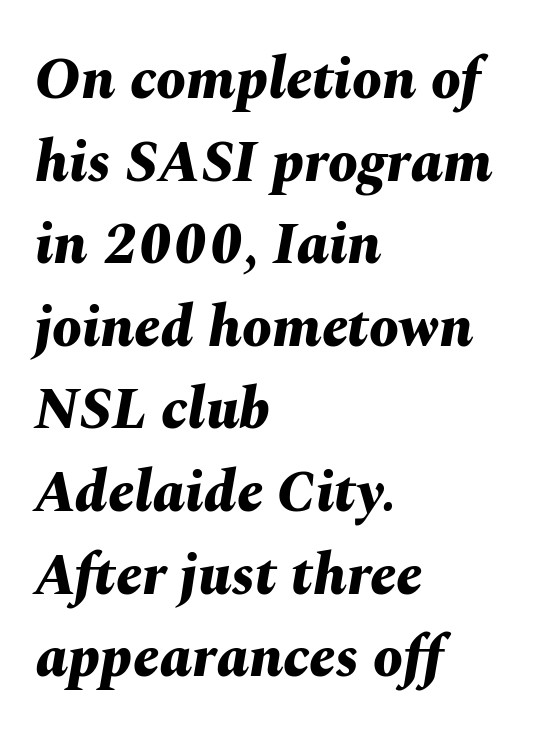
{"italic": "yes", "lean": "right", "slant_degrees": 10, "bold": "yes", "weight": "bold", "width": "normal", "stroke_contrast": "medium", "x_height": "medium", "monospaced": "no", "underline": "no", "align": "left", "line_spacing": "normal", "line_spacing_ratio": 1.4, "letter_spacing": "normal", "letter_spacing_em": 0.0, "glyph_px": 59}
